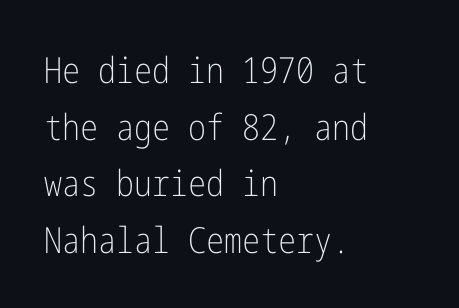
Tall strokes in this sample are plumb rather than angled. A typesetter would label this face a sans. The gap between lines stays unmarked. Leftover space on each line is placed entirely after the last word. The letterforms sit at book weight or below. Nobody touched the tracking dial on this one.
